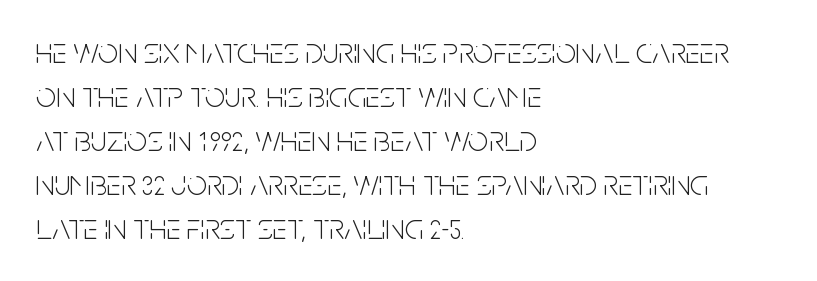
{"serif": "no", "italic": "no", "bold": "no", "weight": "light", "width": "condensed", "stroke_contrast": "low", "x_height": "large", "monospaced": "no", "underline": "no", "align": "left", "line_spacing_ratio": 1.22, "letter_spacing": "normal", "letter_spacing_em": 0.0, "glyph_px": 36}
